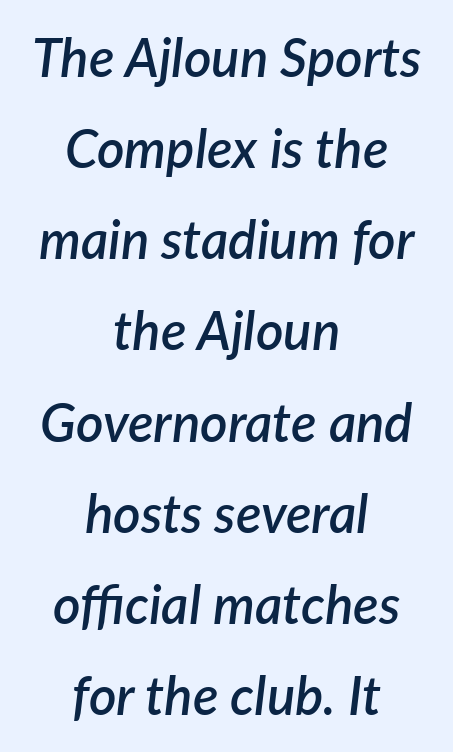
{"italic": "yes", "lean": "right", "slant_degrees": 7, "bold": "semi", "weight": "semibold", "width": "normal", "stroke_contrast": "low", "x_height": "medium", "monospaced": "no", "underline": "no", "align": "center", "line_spacing_ratio": 1.72, "letter_spacing": "normal", "letter_spacing_em": 0.0, "glyph_px": 53}
